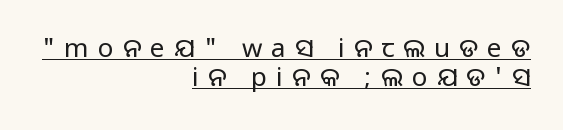
The image shows 26 px text type, upright; set right-aligned, tight line spacing (1.1x), unusually wide letter spacing (+0.35 em), underlined.
